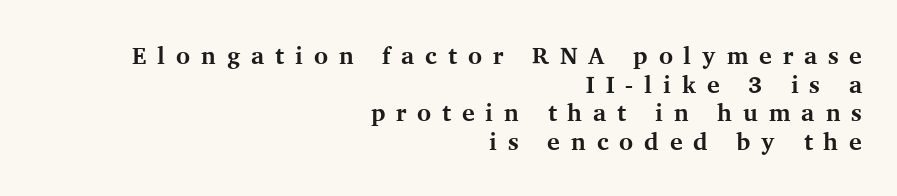
Loose tracking; the words dissolve into strings of separated letters. Upright lettering throughout. The baseline area is clear. The typesetter chose a ragged-left arrangement here. Typesetter's note: full bold, strokes at maximum text heaviness.
